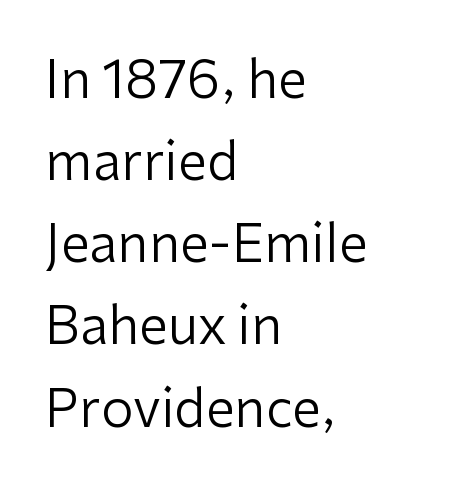
Does the copy run flush right? No — it runs flush left. A typesetter would mark this as roman, not italic. Spacing verdict: proportional, widths tailored to each character. One glance says typical: line gaps are just what's usual.
